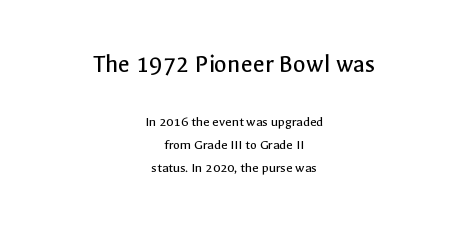
The image shows 26 px text type, upright; set centered, normal line spacing (1.65x), normal letter spacing, not underlined; the first (top) block is 1.86x larger.
